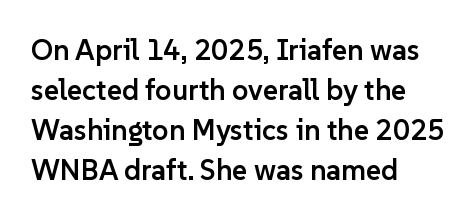
{"serif": "no", "italic": "no", "bold": "semi", "weight": "semibold", "width": "normal", "stroke_contrast": "low", "x_height": "medium", "monospaced": "no", "underline": "no", "align": "left", "line_spacing": "normal", "line_spacing_ratio": 1.38, "letter_spacing": "normal", "letter_spacing_em": 0.0, "glyph_px": 29}
